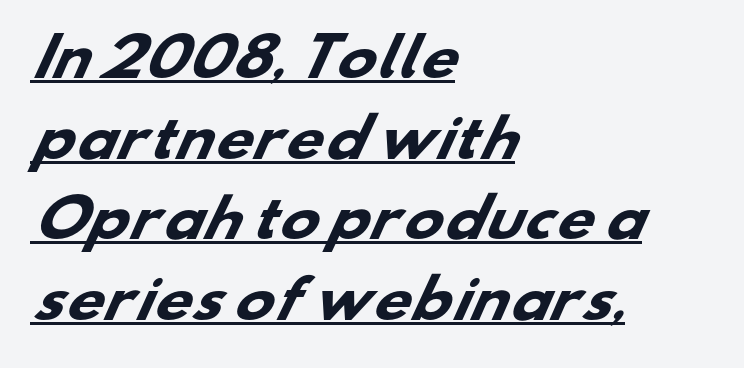
The image shows 52 px heavy, wide sans-serif type; set left-aligned, normal line spacing (1.55x), normal letter spacing, underlined; low stroke contrast and a small x-height.
